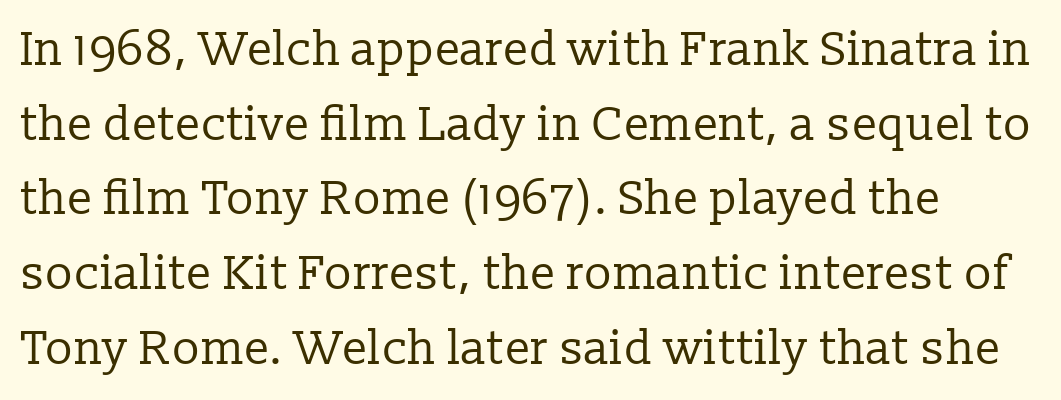
{"serif": "yes", "italic": "no", "bold": "no", "weight": "regular", "width": "normal", "stroke_contrast": "low", "x_height": "medium", "monospaced": "no", "underline": "no", "line_spacing": "normal", "line_spacing_ratio": 1.59, "letter_spacing": "normal", "letter_spacing_em": 0.0, "glyph_px": 47}
